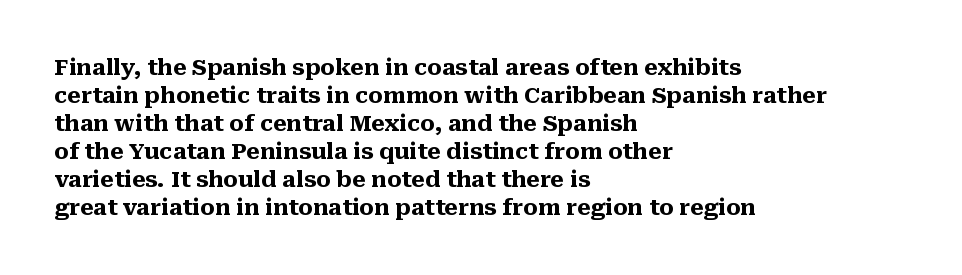
{"italic": "no", "bold": "yes", "underline": "no", "align": "left", "line_spacing": "normal", "line_spacing_ratio": 1.27, "letter_spacing": "normal", "letter_spacing_em": 0.0, "glyph_px": 22}
